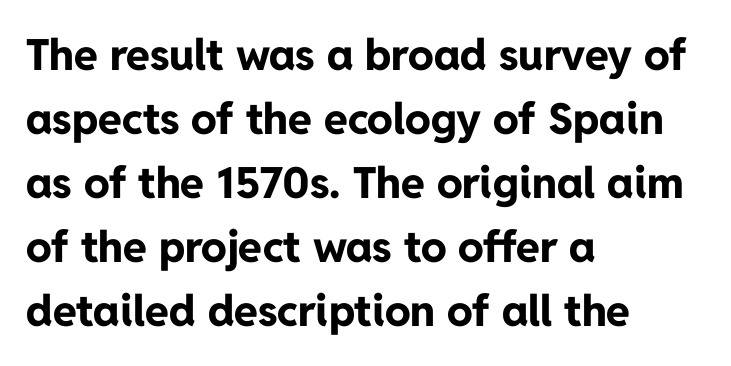
Q: Is the text bold? A: Yes.
Q: Is the text italic (slanted)? A: No, it is upright.
Q: Is the typeface a serif or a sans-serif typeface? A: Sans-serif.
Q: Is the text underlined? A: No.
Q: How is the paragraph aligned? A: Left-aligned.
Q: Is the spacing between letters normal or unusually wide? A: Normal.
Q: Is the spacing between lines tight, normal or loose? A: Normal.
Q: Width (condensed, normal, or wide)? A: Normal.
Q: Stroke contrast? A: Low.
Q: x-height? A: Medium.
Q: Monospaced? A: No.
